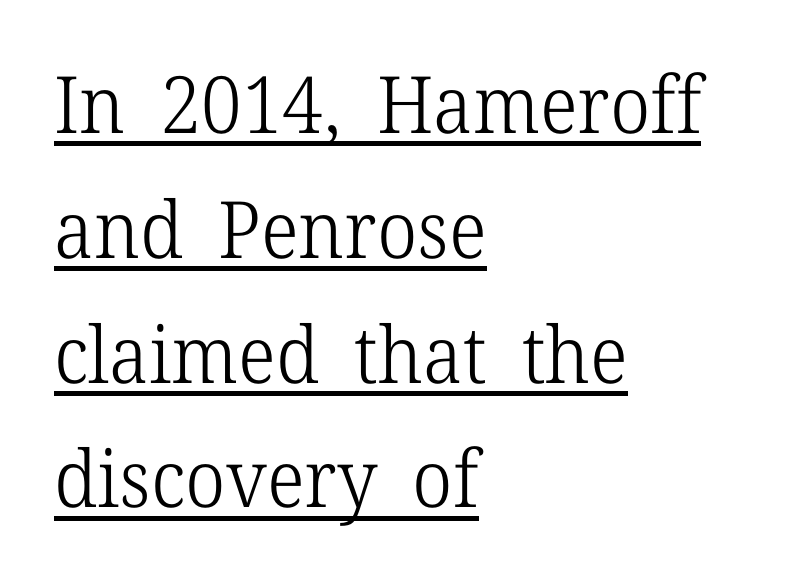
Q: Is the text bold? A: No.
Q: Is the text italic (slanted)? A: No, it is upright.
Q: Is the typeface a serif or a sans-serif typeface? A: Serif.
Q: Is the text underlined? A: Yes.
Q: How is the paragraph aligned? A: Left-aligned.
Q: Is the spacing between letters normal or unusually wide? A: Normal.
Q: Is the spacing between lines tight, normal or loose? A: Normal.
Q: Width (condensed, normal, or wide)? A: Normal.
Q: Stroke contrast? A: Low.
Q: x-height? A: Medium.
Q: Monospaced? A: No.
